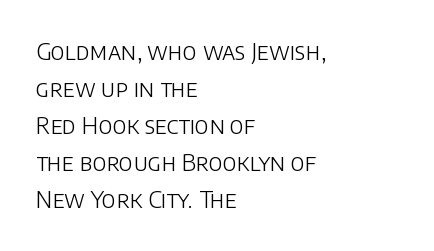
The paragraph has a hard left edge and a soft right edge. The glyphs are unaccompanied by any horizontal stroke below them. The vertical gap from one line to the next is medium. The face looks like a standard text weight, possibly lighter. Do the letters lean? They stand straight. You could call the tracking neutral — neither tight nor loose.
